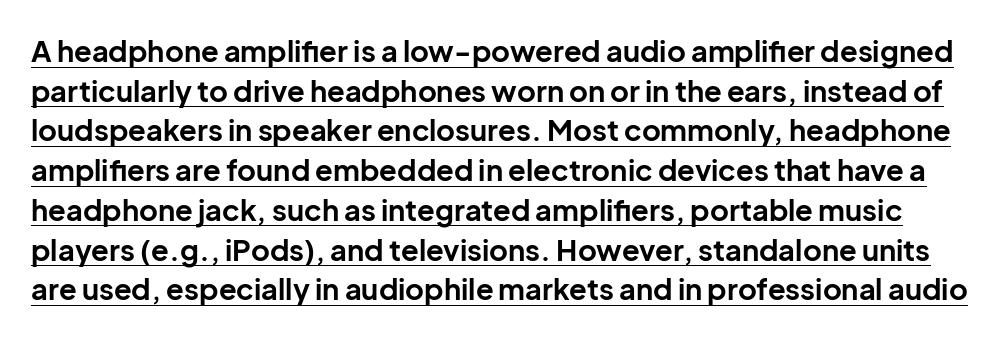
{"serif": "no", "italic": "no", "bold": "yes", "weight": "bold", "width": "normal", "stroke_contrast": "low", "x_height": "medium", "monospaced": "no", "underline": "yes", "line_spacing": "normal", "line_spacing_ratio": 1.37, "letter_spacing": "normal", "letter_spacing_em": 0.0, "glyph_px": 29}
